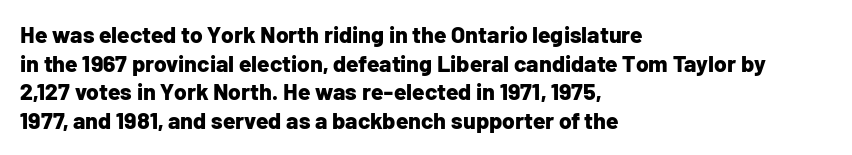
Q: Is the text bold? A: Yes.
Q: Is the text italic (slanted)? A: No, it is upright.
Q: Is the text underlined? A: No.
Q: How is the paragraph aligned? A: Left-aligned.
Q: Is the spacing between letters normal or unusually wide? A: Normal.
Q: Is the spacing between lines tight, normal or loose? A: Normal.
